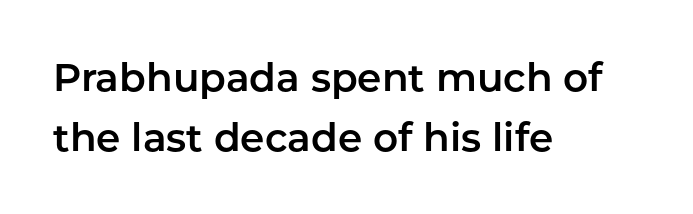
Q: Is the text italic (slanted)? A: No, it is upright.
Q: Is the typeface a serif or a sans-serif typeface? A: Sans-serif.
Q: Is the text underlined? A: No.
Q: How is the paragraph aligned? A: Left-aligned.
Q: Is the spacing between letters normal or unusually wide? A: Normal.
Q: Is the spacing between lines tight, normal or loose? A: Normal.
Q: Width (condensed, normal, or wide)? A: Normal.
Q: Stroke contrast? A: Low.
Q: x-height? A: Medium.
Q: Monospaced? A: No.
